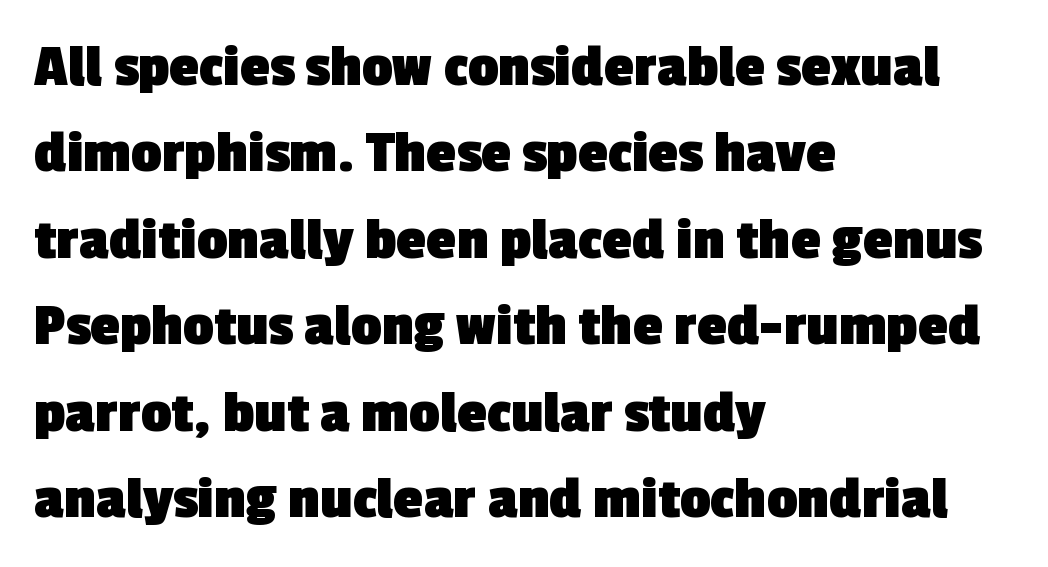
The image shows 60 px heavy sans-serif type; set left-aligned, normal line spacing (1.44x), normal letter spacing, not underlined; a medium x-height.
